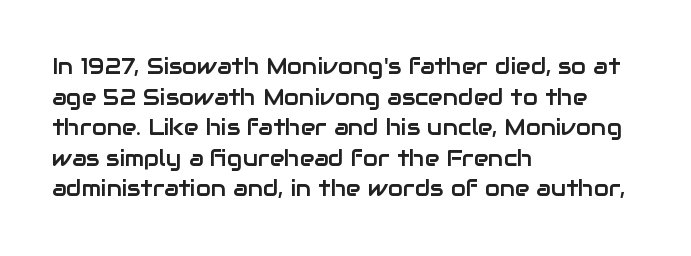
The image shows 22 px text type, upright; set left-aligned, normal line spacing (1.39x), normal letter spacing, not underlined.
